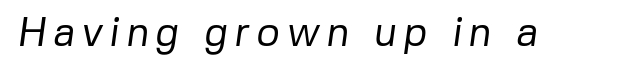
The image shows 40 px regular-weight sans-serif type; set not underlined; low stroke contrast and a medium x-height.
